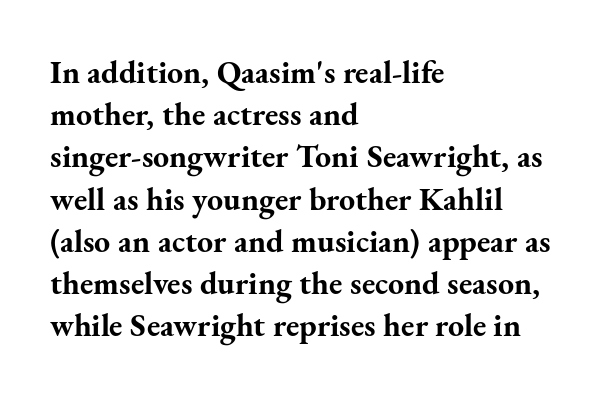
Posture: vertical. This rendering employs a face with finishing strokes, i.e., a serif. Every row of glyphs begins at an identical x-position on the left. Evenly set lines give the paragraph a standard silhouette. The letters are bold, with thick, heavy strokes.
